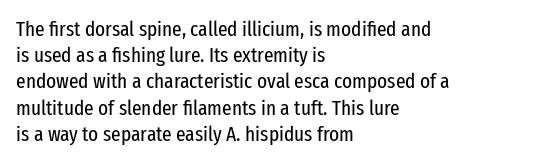
Does extra space separate the letters? No, they use regular spacing. Layout note: lines flush left. The area under the type is left untouched. This reads as an unemphasized weight, regular at the heaviest. This is roman type, the default non-slanted kind. Vertical spacing — default.
